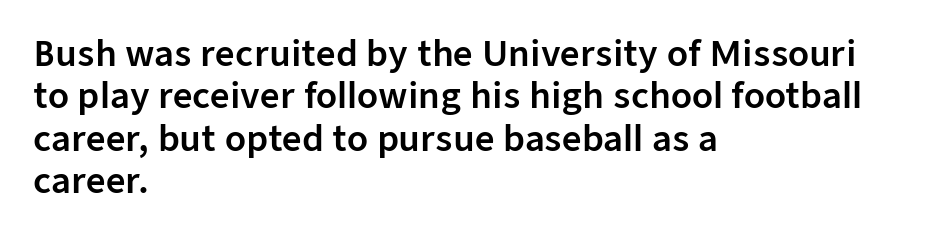
Reading down the block, your eye returns to a fixed left position each line. Looks like regular typesetting: each glyph gets only the width it needs. Standard letterfit; no display-style spreading of the glyphs. Type style note: lacks serifs. Rule under the text: the space is simply empty. Vertical spacing — default.
